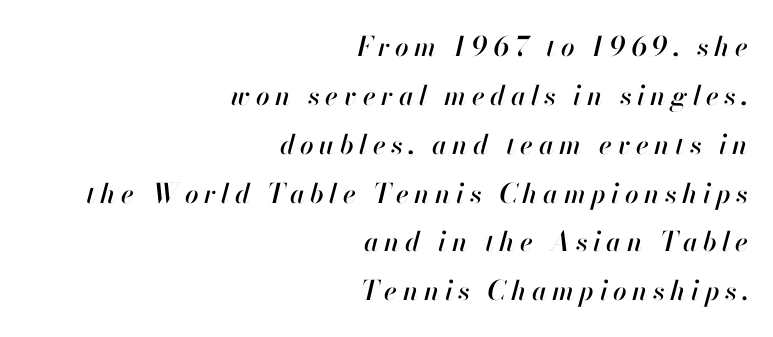
The words here are not underlined. This sample is right-justified, so line beginnings fall wherever the words allow. Substantial extra tracking has been applied to these lines. Looking at the ascenders, they clearly lean.
